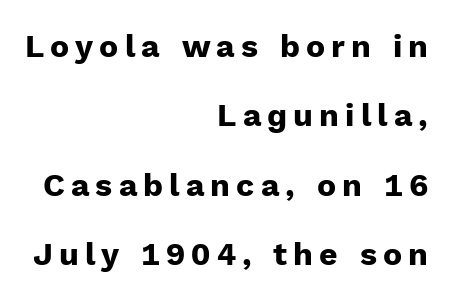
Q: Is the text bold? A: Yes.
Q: Is the text italic (slanted)? A: No, it is upright.
Q: Is the typeface a serif or a sans-serif typeface? A: Sans-serif.
Q: Is the text underlined? A: No.
Q: How is the paragraph aligned? A: Right-aligned.
Q: Is the spacing between lines tight, normal or loose? A: Loose.
Q: Width (condensed, normal, or wide)? A: Normal.
Q: Stroke contrast? A: Low.
Q: x-height? A: Medium.
Q: Monospaced? A: No.
